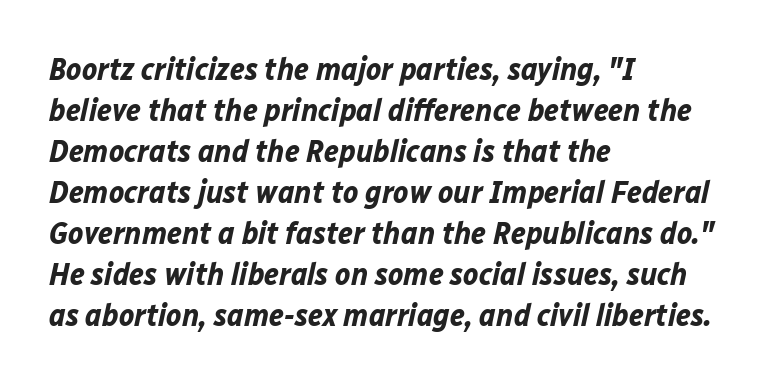
{"italic": "yes", "lean": "right", "slant_degrees": 12, "bold": "yes", "weight": "bold", "width": "normal", "stroke_contrast": "low", "x_height": "medium", "monospaced": "no", "underline": "no", "align": "left", "line_spacing": "normal", "line_spacing_ratio": 1.28, "letter_spacing": "normal", "letter_spacing_em": 0.0, "glyph_px": 32}
